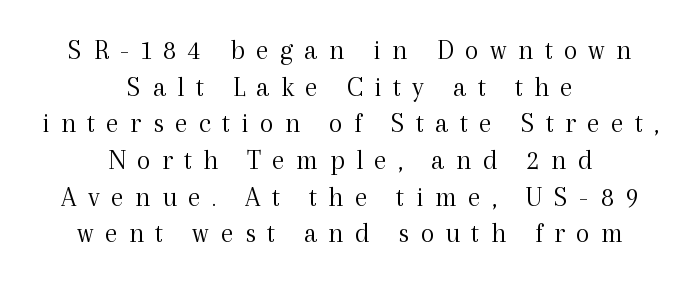
In CSS terms this would be text-align: center. The letters are spread apart with noticeably loose tracking. The characters are drawn with everyday or finer stroke widths. A serif font was chosen for this passage. Line spacing here is normal.
